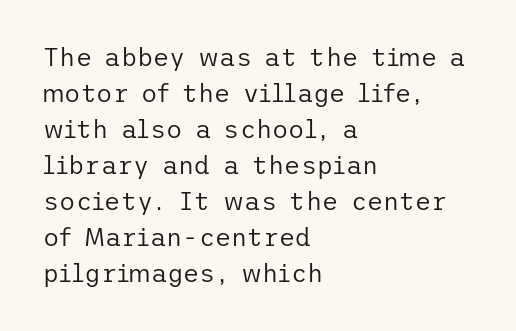
{"italic": "no", "bold": "no", "underline": "no", "align": "left", "line_spacing": "normal", "line_spacing_ratio": 1.44, "letter_spacing": "normal", "letter_spacing_em": 0.0, "glyph_px": 25}
